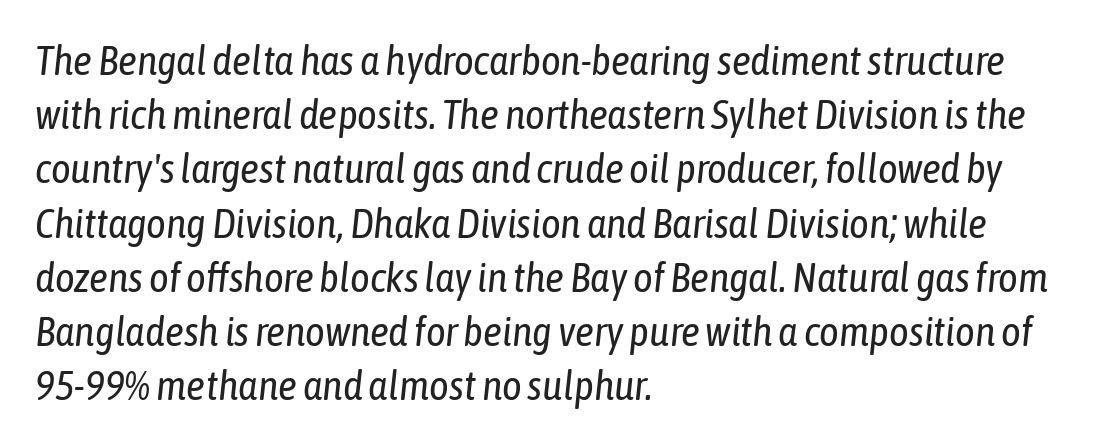
{"italic": "yes", "lean": "right", "slant_degrees": 6, "bold": "no", "weight": "regular", "width": "condensed", "stroke_contrast": "low", "x_height": "medium", "monospaced": "no", "underline": "no", "align": "left", "line_spacing": "normal", "line_spacing_ratio": 1.29, "letter_spacing": "normal", "letter_spacing_em": 0.0, "glyph_px": 42}
